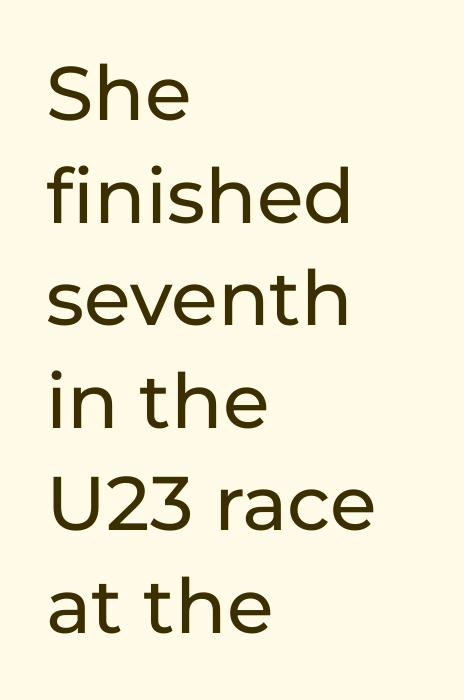
The image shows 76 px sans-serif type, upright; set left-aligned, normal line spacing (1.35x), normal letter spacing, not underlined; low stroke contrast and a medium x-height.
